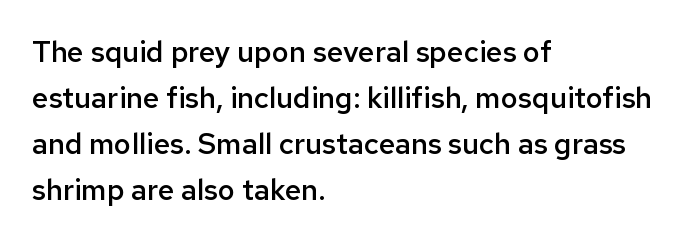
Q: Is the text bold? A: Semi-bold.
Q: Is the text italic (slanted)? A: No, it is upright.
Q: Is the typeface a serif or a sans-serif typeface? A: Sans-serif.
Q: Is the text underlined? A: No.
Q: How is the paragraph aligned? A: Left-aligned.
Q: Is the spacing between letters normal or unusually wide? A: Normal.
Q: Is the spacing between lines tight, normal or loose? A: Normal.
Q: Width (condensed, normal, or wide)? A: Normal.
Q: Stroke contrast? A: Low.
Q: x-height? A: Medium.
Q: Monospaced? A: No.
